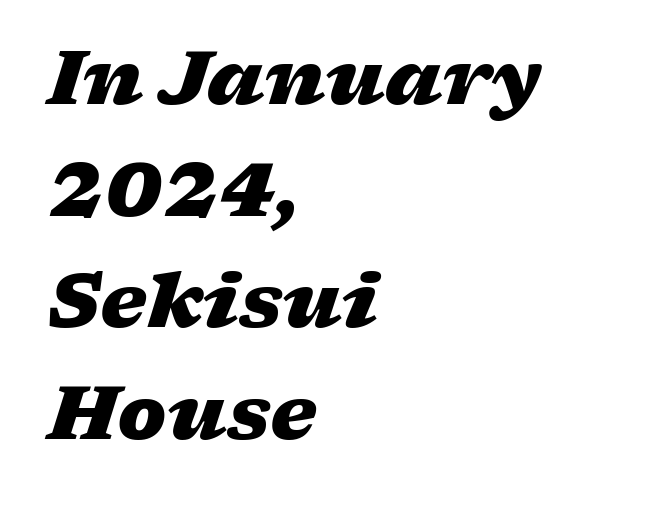
The image shows 74 px heavy, wide type, italic (leaning right); set left-aligned, normal line spacing (1.51x), normal letter spacing, not underlined; low stroke contrast and a medium x-height.
